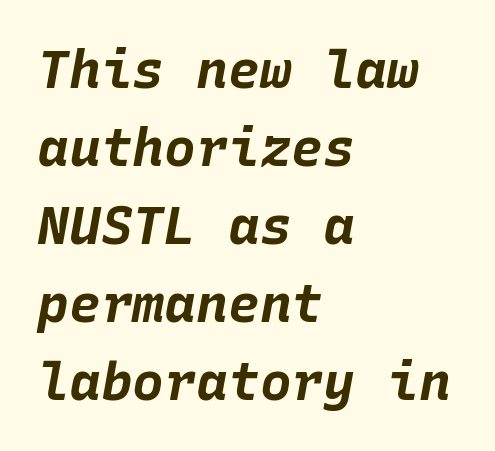
Q: Is the text bold? A: Yes.
Q: Is the text italic (slanted)? A: Yes, it leans right by about 10 degrees.
Q: Is the text underlined? A: No.
Q: How is the paragraph aligned? A: Left-aligned.
Q: Is the spacing between letters normal or unusually wide? A: Normal.
Q: Is the spacing between lines tight, normal or loose? A: Normal.
Q: Width (condensed, normal, or wide)? A: Normal.
Q: Stroke contrast? A: Low.
Q: x-height? A: Large.
Q: Monospaced? A: Yes.
